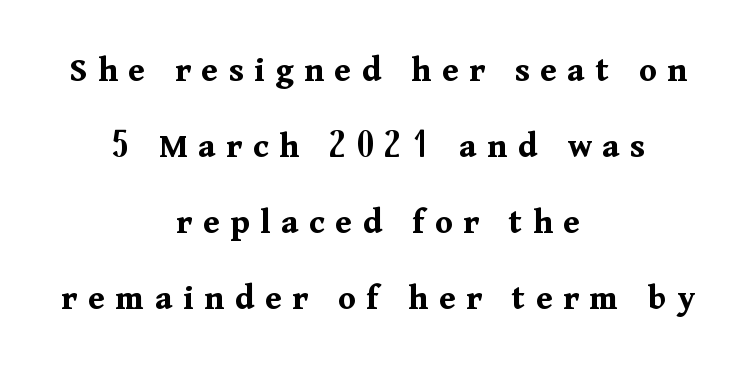
Q: Is the text bold? A: Yes.
Q: Is the text italic (slanted)? A: No, it is upright.
Q: Is the typeface a serif or a sans-serif typeface? A: Serif.
Q: Is the text underlined? A: No.
Q: How is the paragraph aligned? A: Centered.
Q: Is the spacing between letters normal or unusually wide? A: Unusually wide.
Q: Is the spacing between lines tight, normal or loose? A: Loose.
Q: Width (condensed, normal, or wide)? A: Normal.
Q: Stroke contrast? A: Medium.
Q: x-height? A: Medium.
Q: Monospaced? A: No.
